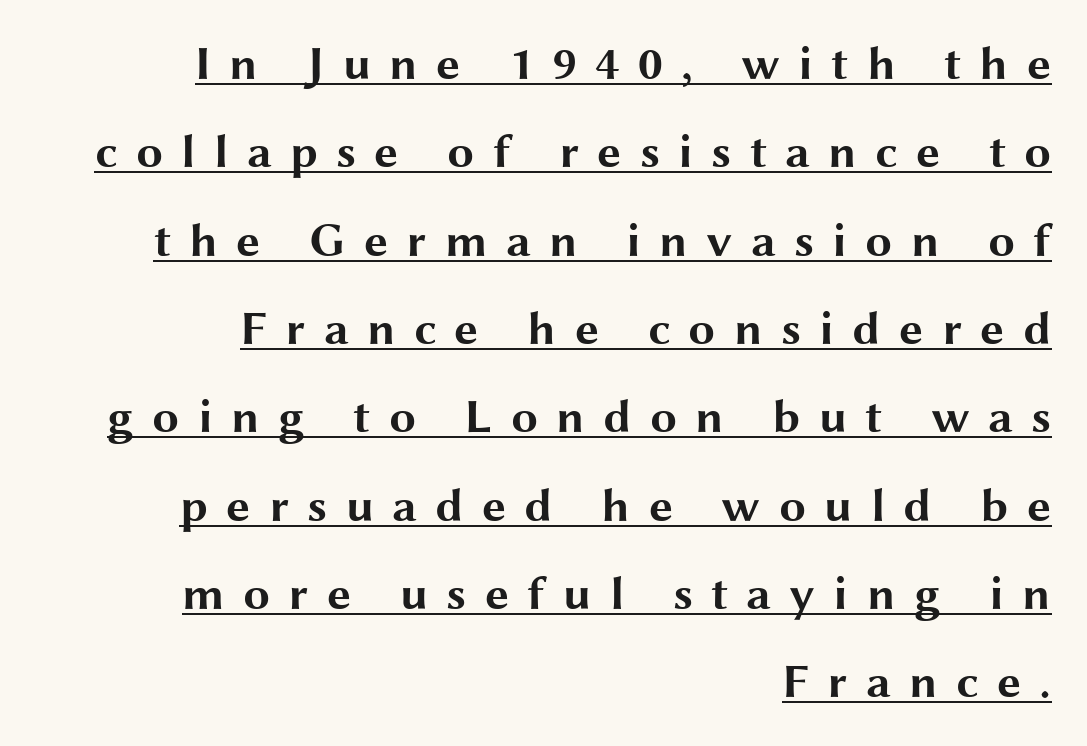
Q: Is the text bold? A: Yes.
Q: Is the text italic (slanted)? A: No, it is upright.
Q: Is the typeface a serif or a sans-serif typeface? A: Sans-serif.
Q: Is the text underlined? A: Yes.
Q: How is the paragraph aligned? A: Right-aligned.
Q: Is the spacing between letters normal or unusually wide? A: Unusually wide.
Q: Width (condensed, normal, or wide)? A: Wide.
Q: Stroke contrast? A: Medium.
Q: x-height? A: Medium.
Q: Monospaced? A: No.
